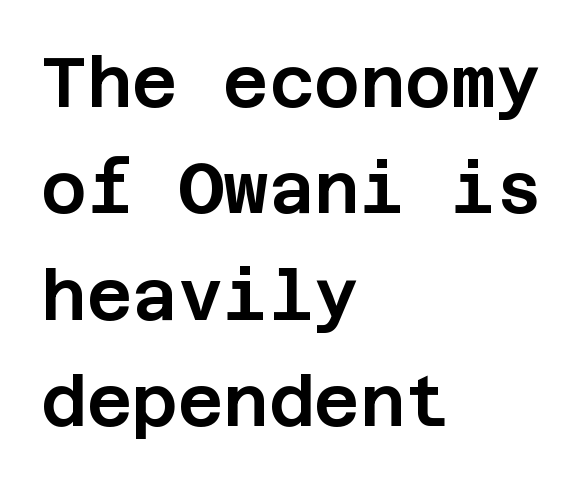
The image shows 70 px sans-serif type, upright; set left-aligned, normal line spacing (1.52x), normal letter spacing, not underlined; low stroke contrast and a large x-height.
